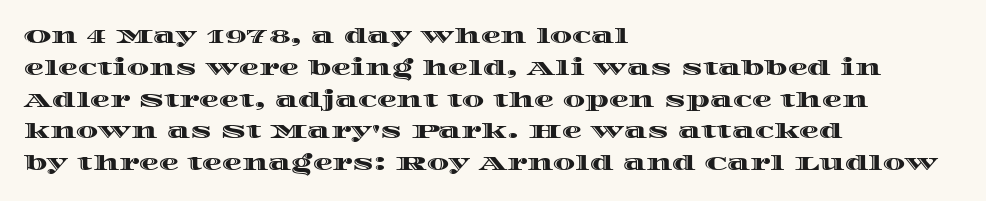
Q: Is the text italic (slanted)? A: No, it is upright.
Q: Is the text underlined? A: No.
Q: How is the paragraph aligned? A: Left-aligned.
Q: Is the spacing between letters normal or unusually wide? A: Normal.
Q: Is the spacing between lines tight, normal or loose? A: Normal.
